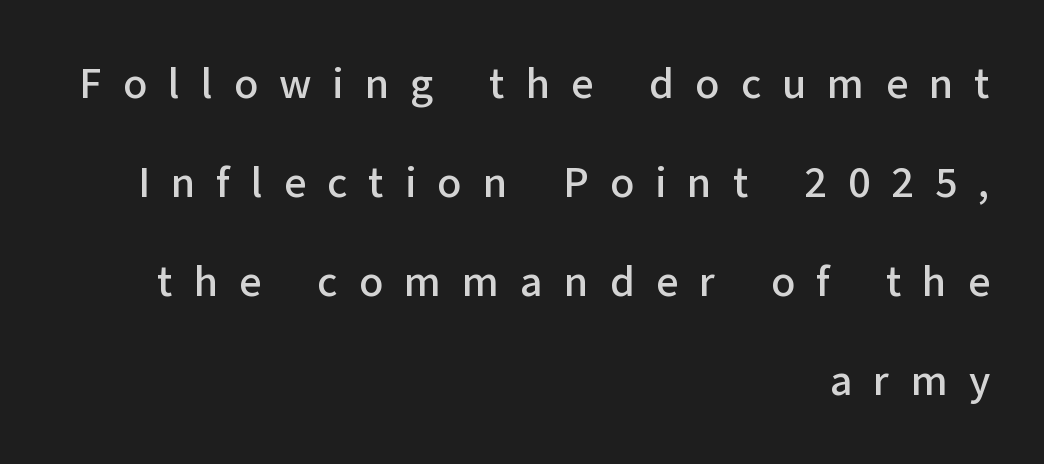
The image shows 43 px sans-serif type, upright; set right-aligned, loose line spacing (2.3x), unusually wide letter spacing (+0.49 em), not underlined; low stroke contrast and a medium x-height.
